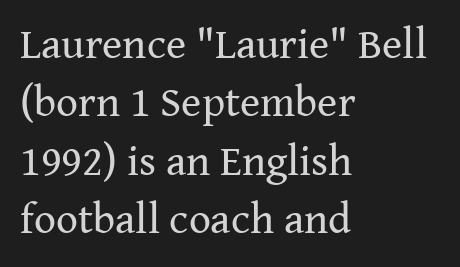
The image shows 43 px regular-weight serif type, upright; set left-aligned, normal line spacing (1.36x), normal letter spacing, not underlined; medium stroke contrast and a medium x-height.
